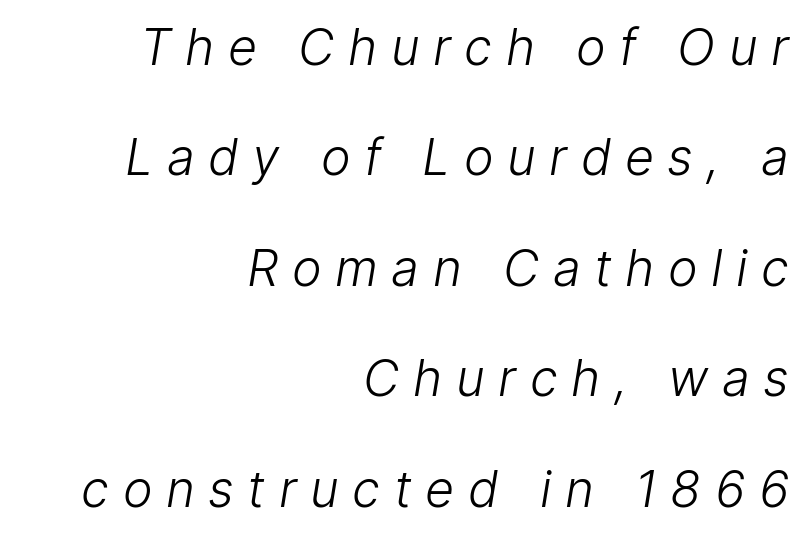
{"serif": "no", "bold": "no", "weight": "light", "width": "normal", "stroke_contrast": "low", "x_height": "medium", "monospaced": "no", "underline": "no", "align": "right", "line_spacing": "loose", "line_spacing_ratio": 2.21, "letter_spacing": "wide", "letter_spacing_em": 0.27, "glyph_px": 50}
